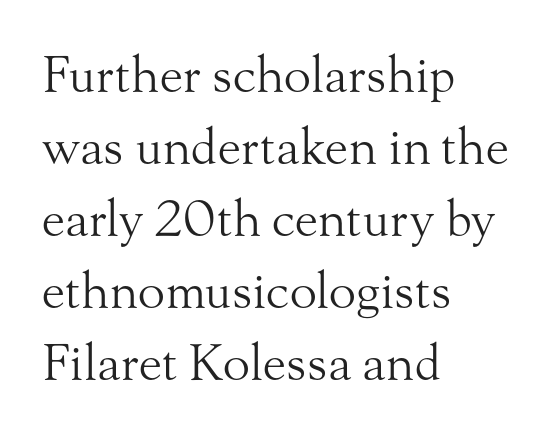
{"serif": "yes", "italic": "no", "bold": "no", "weight": "light", "width": "normal", "stroke_contrast": "medium", "x_height": "small", "monospaced": "no", "underline": "no", "align": "left", "line_spacing": "normal", "line_spacing_ratio": 1.44, "letter_spacing": "normal", "letter_spacing_em": 0.0, "glyph_px": 50}
